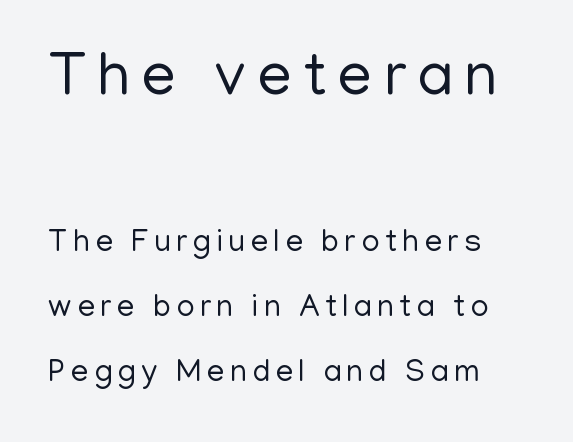
The image shows 62 px regular-weight sans-serif type, upright; set loose line spacing (2.1x), not underlined; the first (top) block is 2.0x larger; low stroke contrast and a medium x-height.
